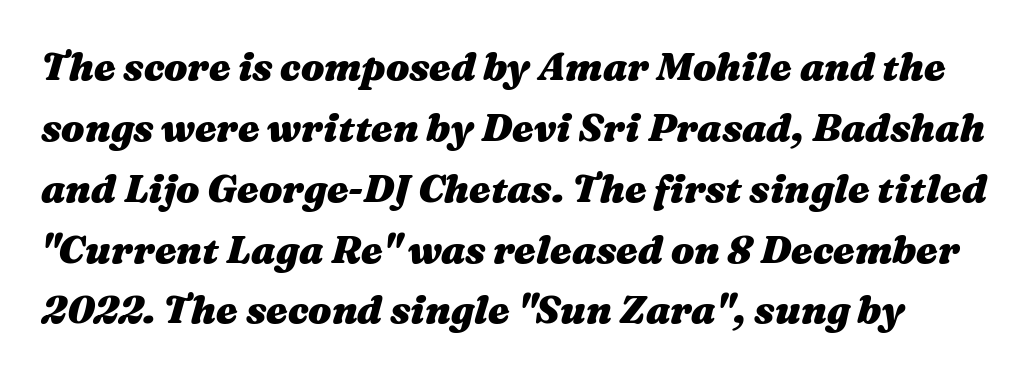
Caption: bold face, heavy strokes. Observe the ordinary spacing: letters are neighbours, not strangers. Notice how the stems are inclined rather than vertical — that's the hallmark of italics. Nobody drew a line under any word here. You could not count columns in this text — the font is proportionally spaced.
